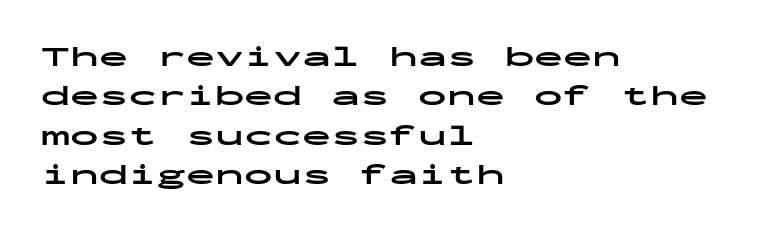
Is the block centered? No — it sits flush against the left margin. Default kerning and tracking; the words read as compact shapes. Posture: upright roman. Each letter's strokes conclude bluntly, with no projecting serifs.
